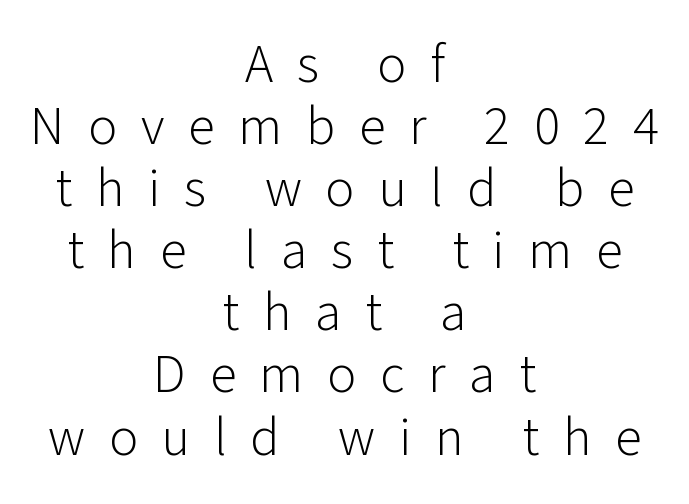
Q: Is the text bold? A: No.
Q: Is the text italic (slanted)? A: No, it is upright.
Q: Is the typeface a serif or a sans-serif typeface? A: Sans-serif.
Q: Is the text underlined? A: No.
Q: How is the paragraph aligned? A: Centered.
Q: Is the spacing between letters normal or unusually wide? A: Unusually wide.
Q: Is the spacing between lines tight, normal or loose? A: Tight.
Q: Width (condensed, normal, or wide)? A: Normal.
Q: Stroke contrast? A: Low.
Q: x-height? A: Medium.
Q: Monospaced? A: No.
